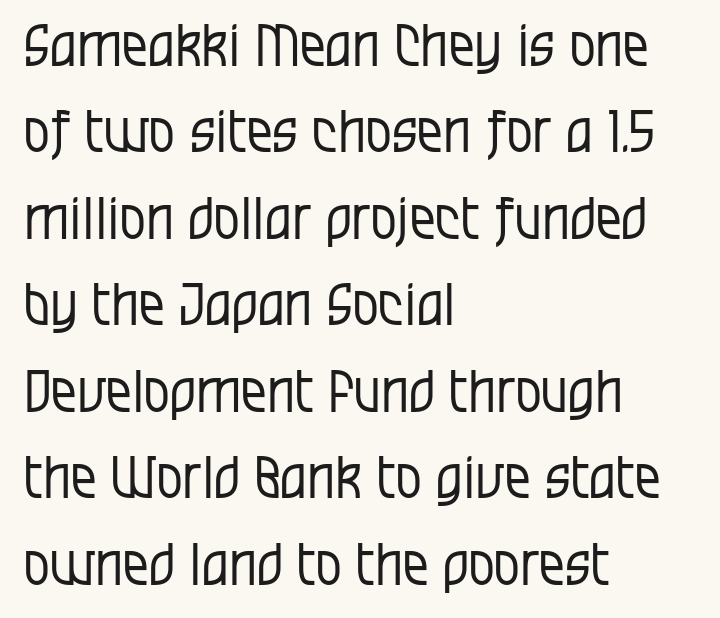
{"serif": "no", "italic": "no", "bold": "no", "weight": "regular", "width": "condensed", "stroke_contrast": "low", "x_height": "large", "monospaced": "no", "underline": "no", "align": "left", "line_spacing": "normal", "line_spacing_ratio": 1.49, "letter_spacing": "normal", "letter_spacing_em": 0.0, "glyph_px": 58}
